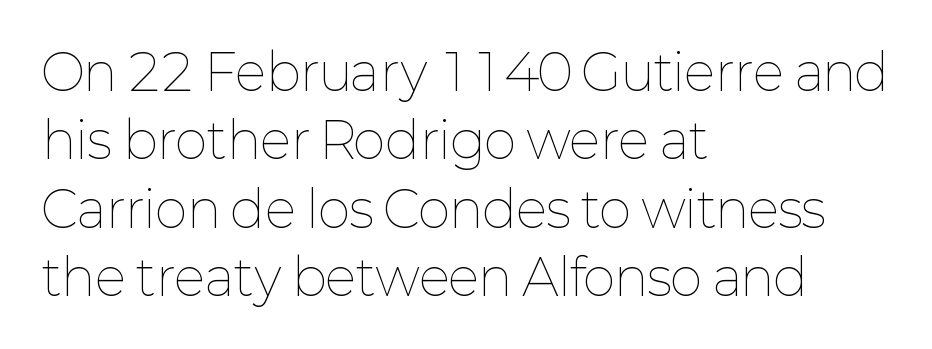
The image shows 50 px thin type, upright; set left-aligned, normal line spacing (1.37x), normal letter spacing, not underlined; low stroke contrast and a medium x-height.
